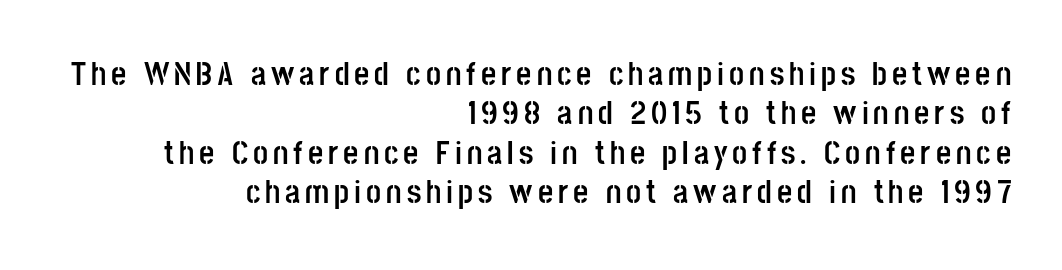
Q: Is the text bold? A: Yes.
Q: Is the text italic (slanted)? A: No, it is upright.
Q: Is the typeface a serif or a sans-serif typeface? A: Sans-serif.
Q: Is the text underlined? A: No.
Q: How is the paragraph aligned? A: Right-aligned.
Q: Width (condensed, normal, or wide)? A: Condensed.
Q: Stroke contrast? A: Low.
Q: x-height? A: Large.
Q: Monospaced? A: No.
